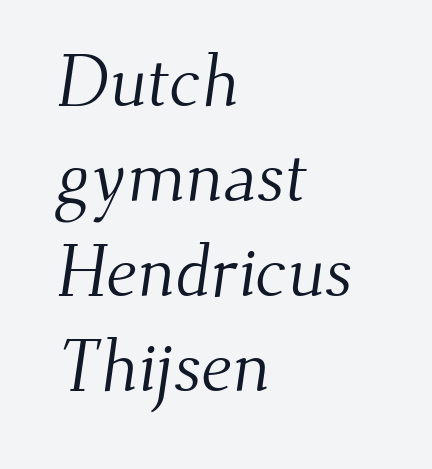
Q: Is the text bold? A: No.
Q: Is the typeface a serif or a sans-serif typeface? A: Serif.
Q: Is the text underlined? A: No.
Q: How is the paragraph aligned? A: Left-aligned.
Q: Is the spacing between letters normal or unusually wide? A: Normal.
Q: Is the spacing between lines tight, normal or loose? A: Normal.
Q: Width (condensed, normal, or wide)? A: Normal.
Q: Stroke contrast? A: Medium.
Q: x-height? A: Small.
Q: Monospaced? A: No.
